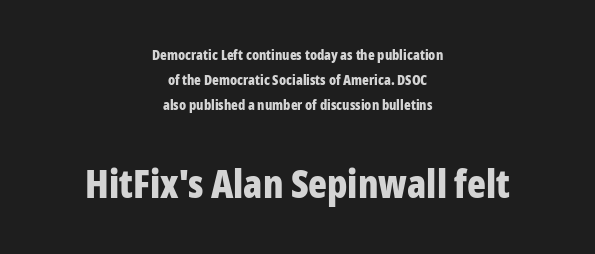
Q: Is the text bold? A: Yes.
Q: Is the text italic (slanted)? A: No, it is upright.
Q: Is the typeface a serif or a sans-serif typeface? A: Sans-serif.
Q: Is the text underlined? A: No.
Q: How is the paragraph aligned? A: Centered.
Q: Is the spacing between letters normal or unusually wide? A: Normal.
Q: Which block of text is set in a larger size, the first (top) or the second (bottom)? A: The second (bottom) one.
Q: Width (condensed, normal, or wide)? A: Condensed.
Q: Stroke contrast? A: Low.
Q: x-height? A: Medium.
Q: Monospaced? A: No.
